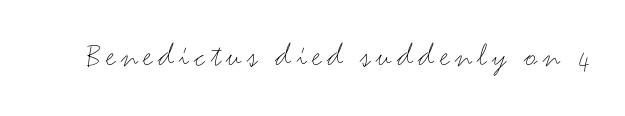
Lines of text with bare space underneath. Regarding serifs, this sample does without them. These lines are rendered in a variable-pitch font. This reads as an unemphasized weight, regular at the heaviest.
